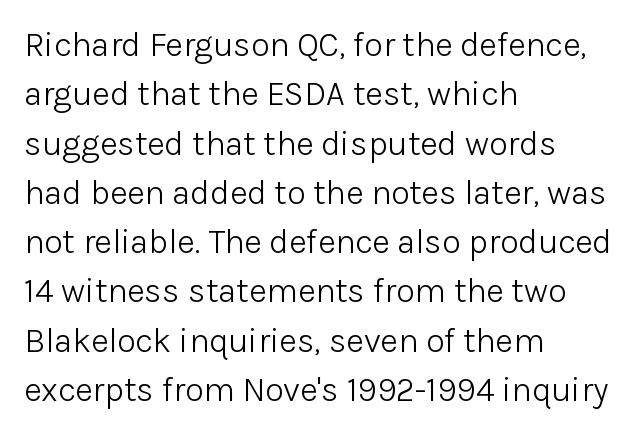
This block has exactly the height ordinary leading produces. The typeface chosen for these lines omits serifs. A student would call this left alignment; a typographer would say flush left, rag right. The passage shown is typed in a proportional face where columns would drift. Bold? No — there's no thickening of the strokes. You can tell it's not italic because the verticals are truly vertical.
